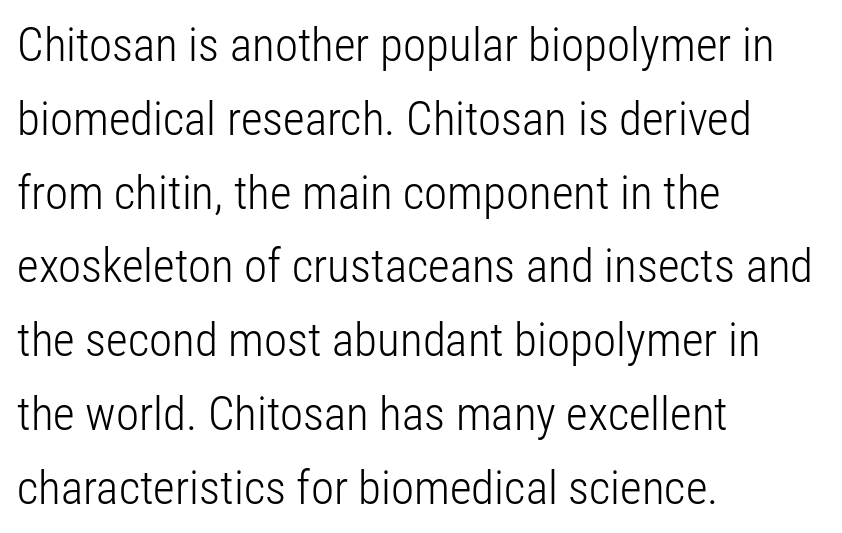
Q: Is the text bold? A: No.
Q: Is the text italic (slanted)? A: No, it is upright.
Q: Is the typeface a serif or a sans-serif typeface? A: Sans-serif.
Q: Is the text underlined? A: No.
Q: How is the paragraph aligned? A: Left-aligned.
Q: Is the spacing between letters normal or unusually wide? A: Normal.
Q: Is the spacing between lines tight, normal or loose? A: Normal.
Q: Width (condensed, normal, or wide)? A: Condensed.
Q: Stroke contrast? A: Low.
Q: x-height? A: Medium.
Q: Monospaced? A: No.
